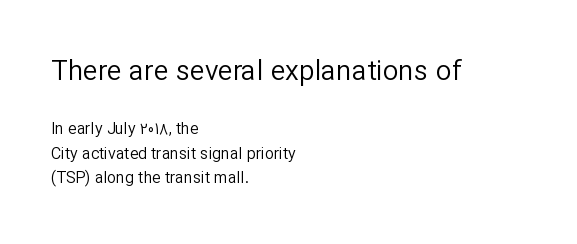
Q: Is the text bold? A: No.
Q: Is the text italic (slanted)? A: No, it is upright.
Q: Is the typeface a serif or a sans-serif typeface? A: Sans-serif.
Q: Is the text underlined? A: No.
Q: How is the paragraph aligned? A: Left-aligned.
Q: Is the spacing between letters normal or unusually wide? A: Normal.
Q: Is the spacing between lines tight, normal or loose? A: Normal.
Q: Which block of text is set in a larger size, the first (top) or the second (bottom)? A: The first (top) one.
Q: Width (condensed, normal, or wide)? A: Normal.
Q: Stroke contrast? A: Low.
Q: x-height? A: Medium.
Q: Monospaced? A: No.
